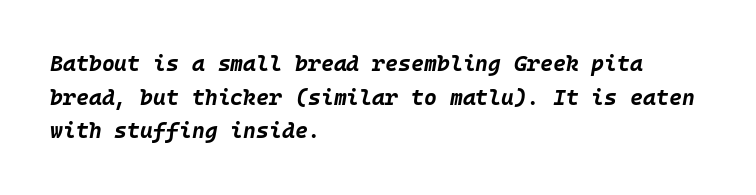
Q: Is the text bold? A: Yes.
Q: Is the text italic (slanted)? A: Yes, it leans right by about 10 degrees.
Q: Is the text underlined? A: No.
Q: How is the paragraph aligned? A: Left-aligned.
Q: Is the spacing between letters normal or unusually wide? A: Normal.
Q: Is the spacing between lines tight, normal or loose? A: Normal.
